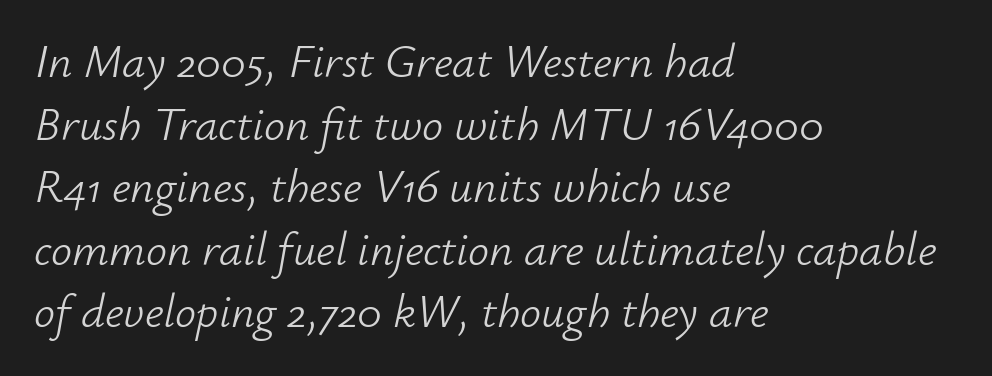
{"italic": "yes", "lean": "right", "slant_degrees": 12, "bold": "no", "weight": "light", "width": "normal", "stroke_contrast": "low", "x_height": "small", "monospaced": "no", "underline": "no", "align": "left", "line_spacing": "normal", "line_spacing_ratio": 1.33, "letter_spacing": "normal", "letter_spacing_em": 0.0, "glyph_px": 47}
